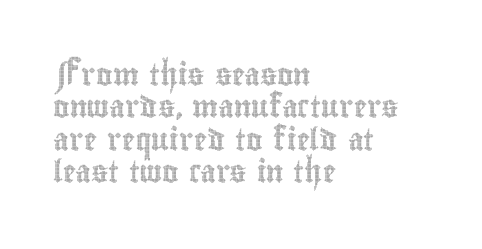
Q: Is the text italic (slanted)? A: No, it is upright.
Q: Is the text underlined? A: No.
Q: How is the paragraph aligned? A: Left-aligned.
Q: Is the spacing between letters normal or unusually wide? A: Normal.
Q: Is the spacing between lines tight, normal or loose? A: Normal.
